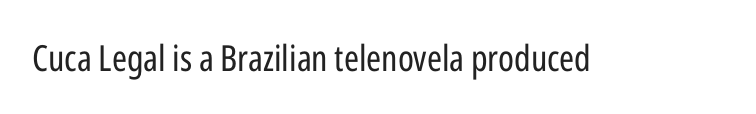
The image shows 36 px regular-weight, condensed sans-serif type, upright; set normal letter spacing, not underlined; low stroke contrast and a medium x-height.
